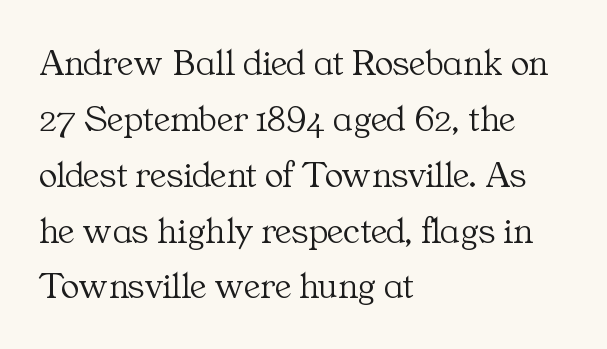
The image shows 38 px light serif type, upright; set left-aligned, normal line spacing (1.47x), normal letter spacing, not underlined; medium stroke contrast and a medium x-height.
